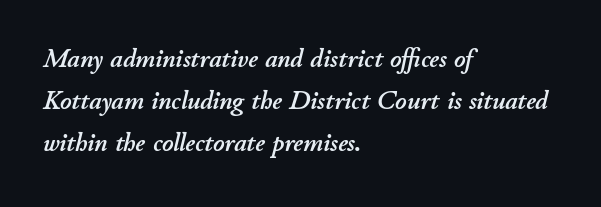
{"italic": "yes", "lean": "right", "slant_degrees": 11, "underline": "no", "align": "left", "line_spacing": "normal", "line_spacing_ratio": 1.56, "letter_spacing": "normal", "letter_spacing_em": 0.0, "glyph_px": 27}
